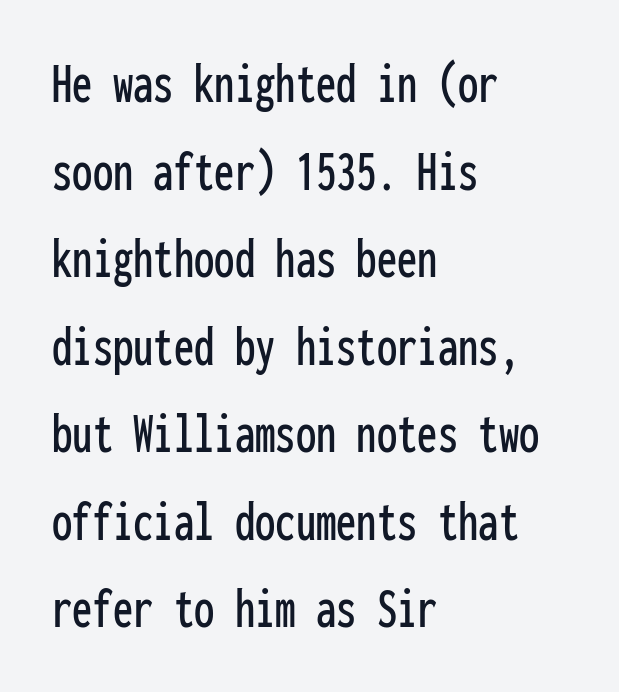
The image shows 58 px condensed sans-serif type, upright, monospaced; set left-aligned, normal line spacing (1.51x), normal letter spacing, not underlined; low stroke contrast and a medium x-height.
